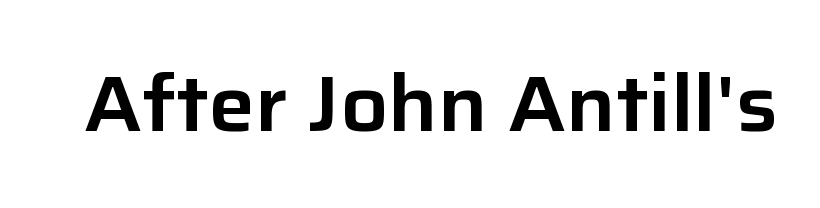
The space directly below the letters is spotless. Serif or sans? Sans — the stroke terminals are bare. The specimen reads as upright at a glance. The letters advance in unequal steps, a hallmark of proportional type. Inter-character spacing is left at the font's built-in metrics.
